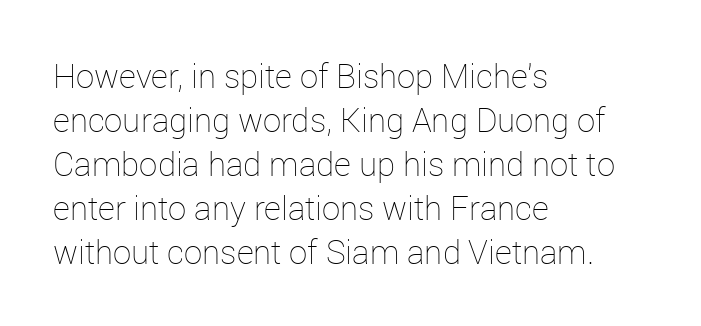
The image shows 33 px thin type, upright; set left-aligned, normal line spacing (1.33x), normal letter spacing, not underlined; low stroke contrast and a medium x-height.
